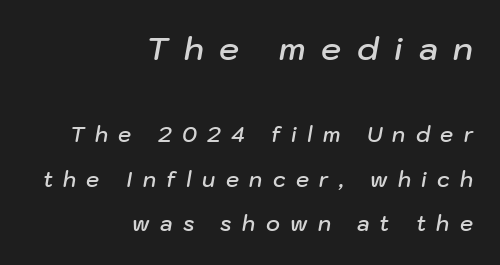
The image shows 32 px semibold type, italic (leaning right); set right-aligned, loose line spacing (2.12x), unusually wide letter spacing (+0.49 em), not underlined; the first (top) block is 1.52x larger; low stroke contrast and a medium x-height.
